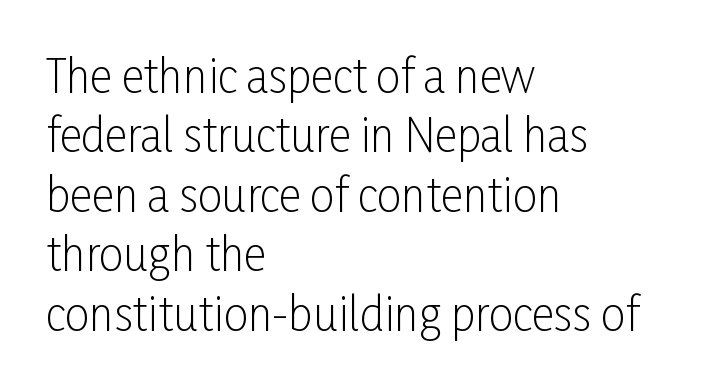
Q: Is the text bold? A: No.
Q: Is the text italic (slanted)? A: No, it is upright.
Q: Is the typeface a serif or a sans-serif typeface? A: Sans-serif.
Q: Is the text underlined? A: No.
Q: How is the paragraph aligned? A: Left-aligned.
Q: Is the spacing between letters normal or unusually wide? A: Normal.
Q: Is the spacing between lines tight, normal or loose? A: Normal.
Q: Width (condensed, normal, or wide)? A: Condensed.
Q: Stroke contrast? A: Low.
Q: x-height? A: Medium.
Q: Monospaced? A: No.
